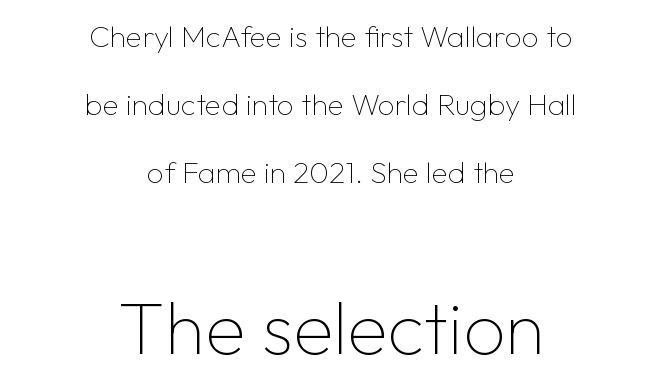
The image shows 74 px thin sans-serif type, upright; set centered, loose line spacing (2.26x), normal letter spacing, not underlined; the second (bottom) block is 2.47x larger; low stroke contrast and a medium x-height.
